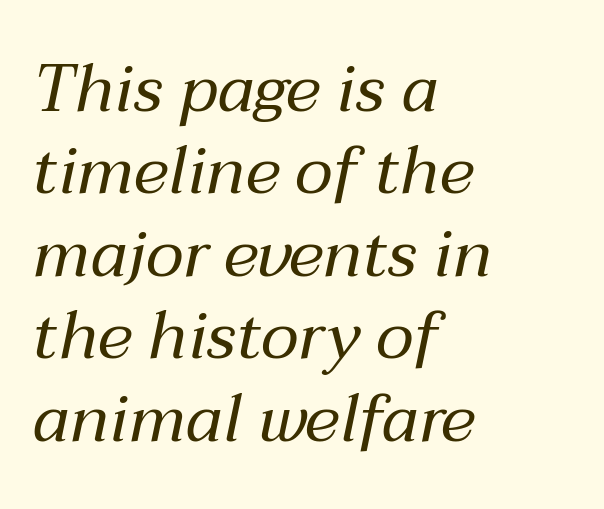
The image shows 67 px regular-weight type, italic (leaning right); set left-aligned, line spacing 1.23x, normal letter spacing, not underlined; medium stroke contrast and a medium x-height.
